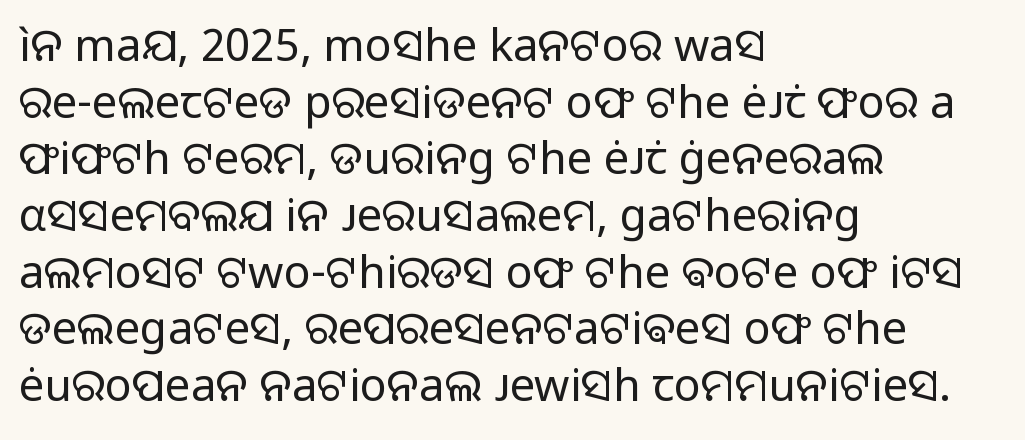
{"serif": "no", "italic": "no", "bold": "no", "weight": "regular", "width": "normal", "stroke_contrast": "low", "x_height": "medium", "monospaced": "no", "underline": "no", "align": "left", "line_spacing": "normal", "line_spacing_ratio": 1.26, "letter_spacing": "normal", "letter_spacing_em": 0.0, "glyph_px": 45}
